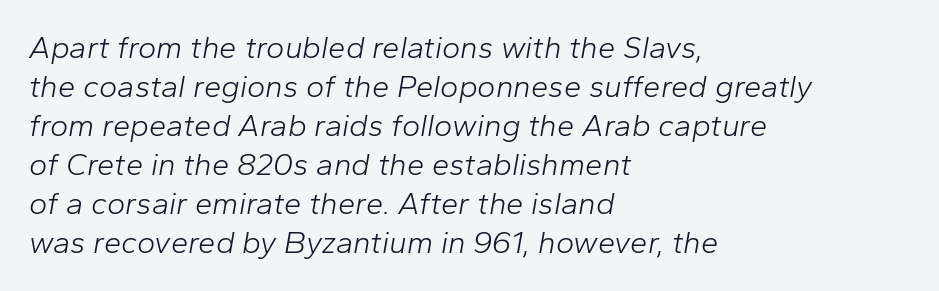
{"italic": "yes", "lean": "right", "slant_degrees": 10, "bold": "no", "weight": "light", "width": "normal", "stroke_contrast": "low", "x_height": "medium", "monospaced": "no", "underline": "no", "align": "left", "line_spacing": "normal", "line_spacing_ratio": 1.26, "letter_spacing": "normal", "letter_spacing_em": 0.0, "glyph_px": 31}
